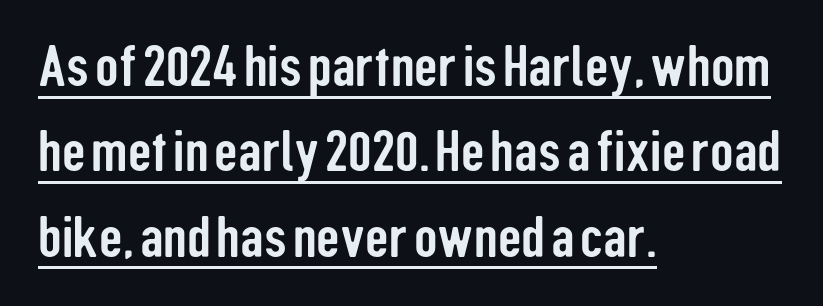
Q: Is the text italic (slanted)? A: No, it is upright.
Q: Is the typeface a serif or a sans-serif typeface? A: Sans-serif.
Q: Is the text underlined? A: Yes.
Q: How is the paragraph aligned? A: Left-aligned.
Q: Is the spacing between letters normal or unusually wide? A: Normal.
Q: Is the spacing between lines tight, normal or loose? A: Normal.
Q: Width (condensed, normal, or wide)? A: Condensed.
Q: Stroke contrast? A: Low.
Q: x-height? A: Medium.
Q: Monospaced? A: No.
